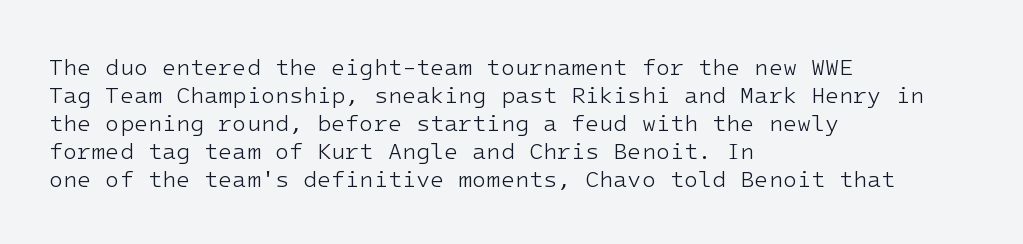
{"italic": "no", "bold": "no", "underline": "no", "align": "left", "line_spacing_ratio": 1.22, "letter_spacing": "normal", "letter_spacing_em": 0.0, "glyph_px": 23}
